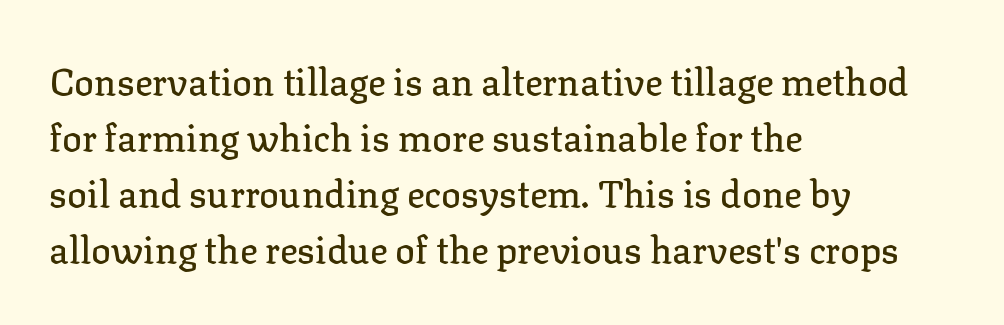
How are the letters spaced? Ordinarily, with no added tracking. This rendering employs a face with finishing strokes, i.e., a serif. The foot of each line stays bare and open. The lines in this sample share a left origin and differ only in where they stop. A typesetter would mark this as roman, not italic.
